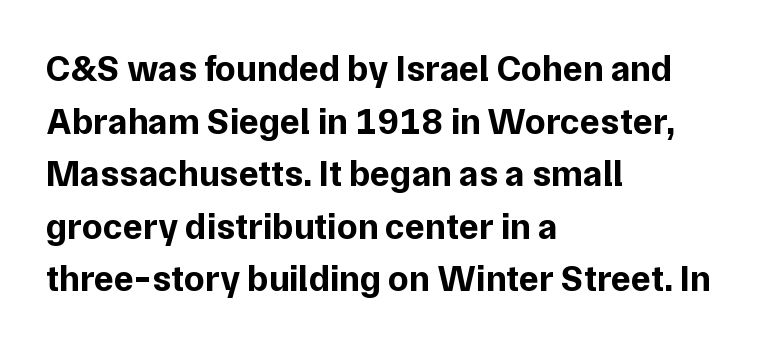
Q: Is the text bold? A: Yes.
Q: Is the text italic (slanted)? A: No, it is upright.
Q: Is the typeface a serif or a sans-serif typeface? A: Sans-serif.
Q: Is the text underlined? A: No.
Q: How is the paragraph aligned? A: Left-aligned.
Q: Is the spacing between letters normal or unusually wide? A: Normal.
Q: Is the spacing between lines tight, normal or loose? A: Normal.
Q: Width (condensed, normal, or wide)? A: Normal.
Q: Stroke contrast? A: Low.
Q: x-height? A: Medium.
Q: Monospaced? A: No.
